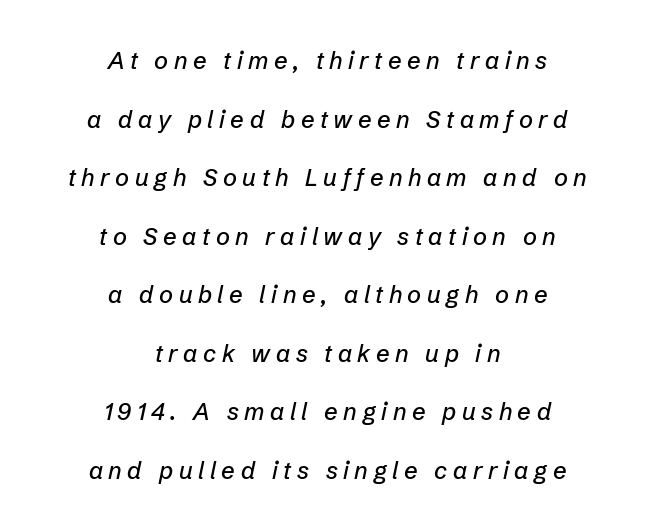
Has an underline been added? It has not. Summary of vertical rhythm: relaxed, with wide interline spacing. There is plenty of visible air inserted between adjacent glyphs. You can tell it's italic because the verticals aren't actually vertical. Alignment: centered.
